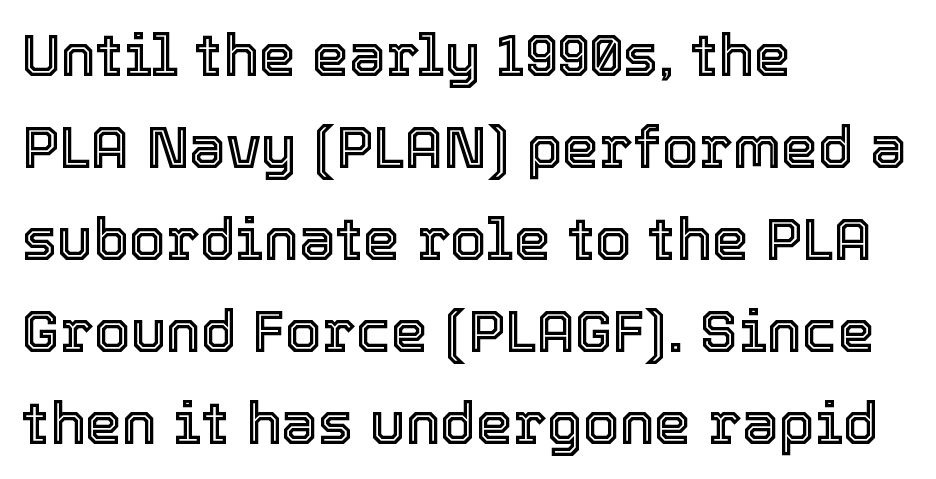
The image shows 59 px text type, upright; set left-aligned, normal line spacing (1.56x), normal letter spacing, not underlined; a medium x-height.
